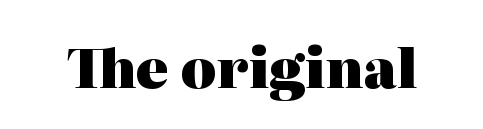
Q: Is the text bold? A: Yes.
Q: Is the text italic (slanted)? A: No, it is upright.
Q: Is the typeface a serif or a sans-serif typeface? A: Serif.
Q: Is the text underlined? A: No.
Q: Is the spacing between letters normal or unusually wide? A: Normal.
Q: Width (condensed, normal, or wide)? A: Normal.
Q: Stroke contrast? A: High.
Q: x-height? A: Medium.
Q: Monospaced? A: No.
